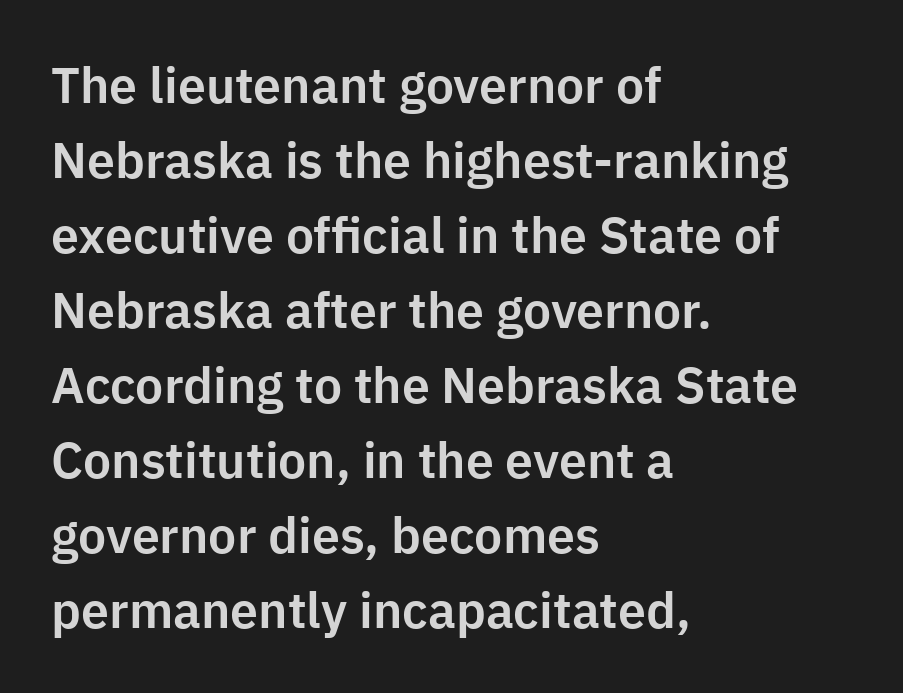
The paragraph has a hard left edge and a soft right edge. These lines are composed in type without serifs. Inter-character spacing is left at the font's built-in metrics. Descenders hang freely into open space.
